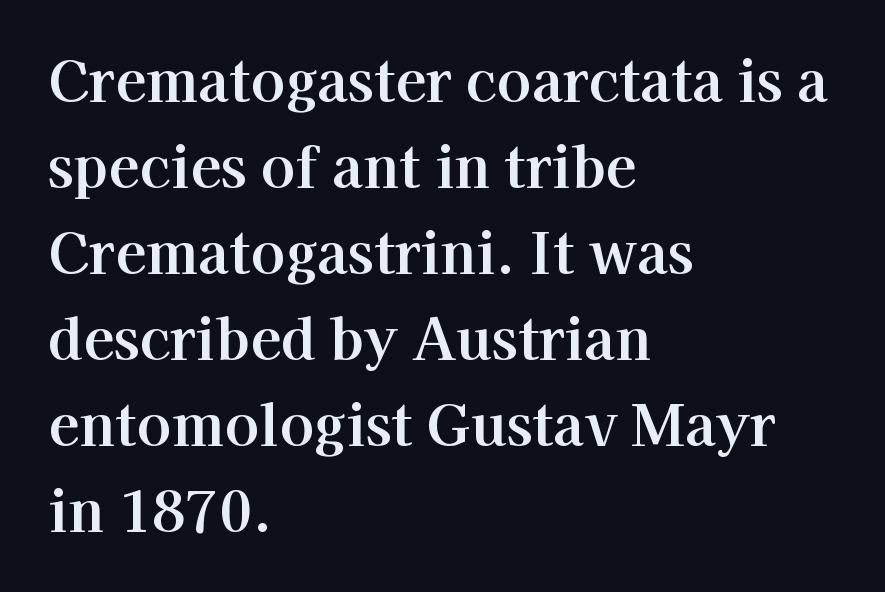
Q: Is the text italic (slanted)? A: No, it is upright.
Q: Is the typeface a serif or a sans-serif typeface? A: Serif.
Q: Is the text underlined? A: No.
Q: How is the paragraph aligned? A: Left-aligned.
Q: Is the spacing between letters normal or unusually wide? A: Normal.
Q: Is the spacing between lines tight, normal or loose? A: Normal.
Q: Width (condensed, normal, or wide)? A: Normal.
Q: Stroke contrast? A: High.
Q: x-height? A: Medium.
Q: Monospaced? A: No.
